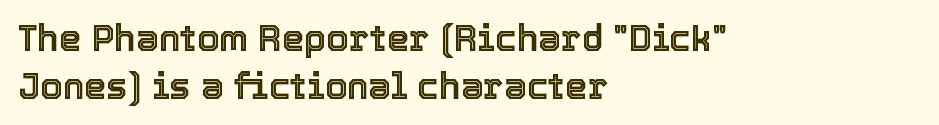
Q: Is the text italic (slanted)? A: No, it is upright.
Q: Is the text underlined? A: No.
Q: How is the paragraph aligned? A: Left-aligned.
Q: Is the spacing between letters normal or unusually wide? A: Normal.
Q: Is the spacing between lines tight, normal or loose? A: Normal.
Q: Width (condensed, normal, or wide)? A: Normal.
Q: x-height? A: Medium.
Q: Monospaced? A: No.
